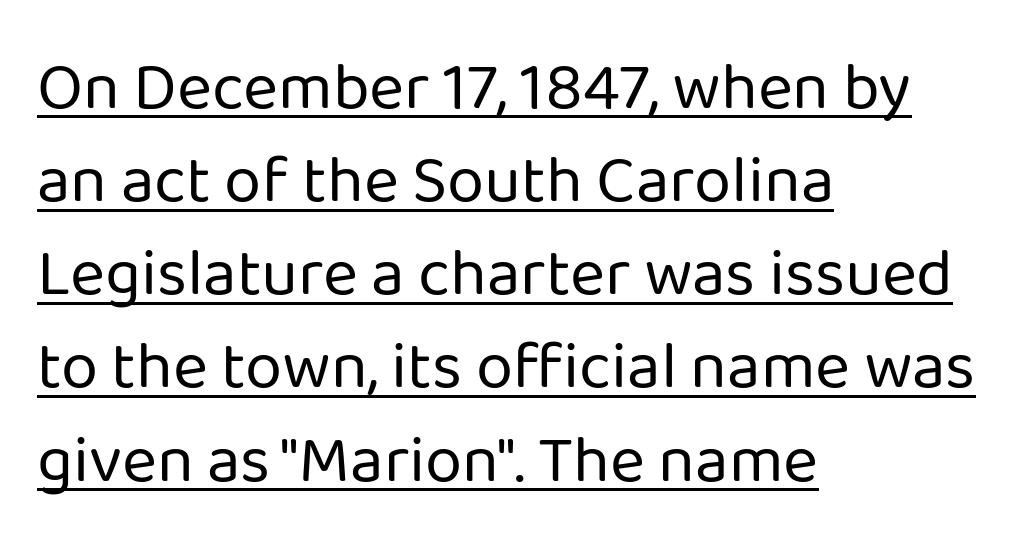
The image shows 67 px regular-weight sans-serif type, upright; set left-aligned, normal line spacing (1.39x), normal letter spacing, underlined; low stroke contrast and a medium x-height.
